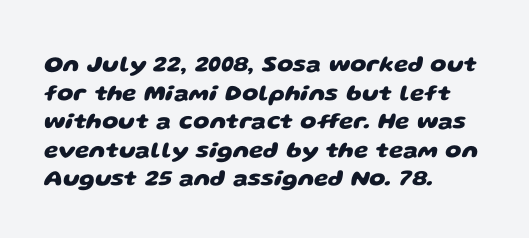
Q: Is the text bold? A: Yes.
Q: Is the text underlined? A: No.
Q: How is the paragraph aligned? A: Left-aligned.
Q: Is the spacing between letters normal or unusually wide? A: Normal.
